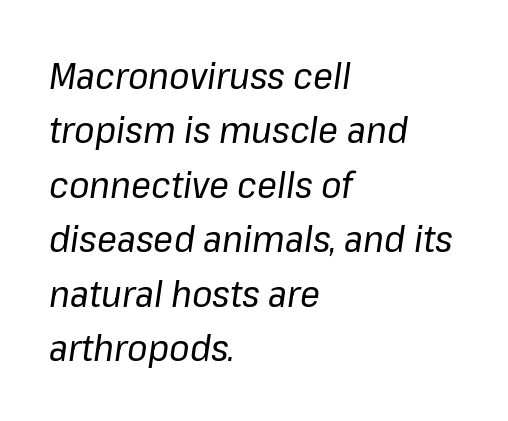
The image shows 37 px regular-weight type, italic (leaning right); set left-aligned, normal line spacing (1.47x), normal letter spacing, not underlined; low stroke contrast and a medium x-height.
